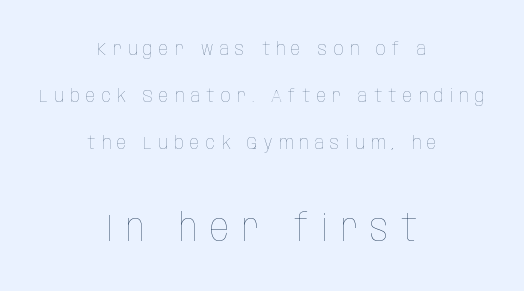
Q: Is the text bold? A: No.
Q: Is the text italic (slanted)? A: No, it is upright.
Q: Is the text underlined? A: No.
Q: How is the paragraph aligned? A: Centered.
Q: Is the spacing between letters normal or unusually wide? A: Unusually wide.
Q: Is the spacing between lines tight, normal or loose? A: Loose.
Q: Which block of text is set in a larger size, the first (top) or the second (bottom)? A: The second (bottom) one.
Q: Width (condensed, normal, or wide)? A: Condensed.
Q: Stroke contrast? A: Low.
Q: x-height? A: Large.
Q: Monospaced? A: No.
